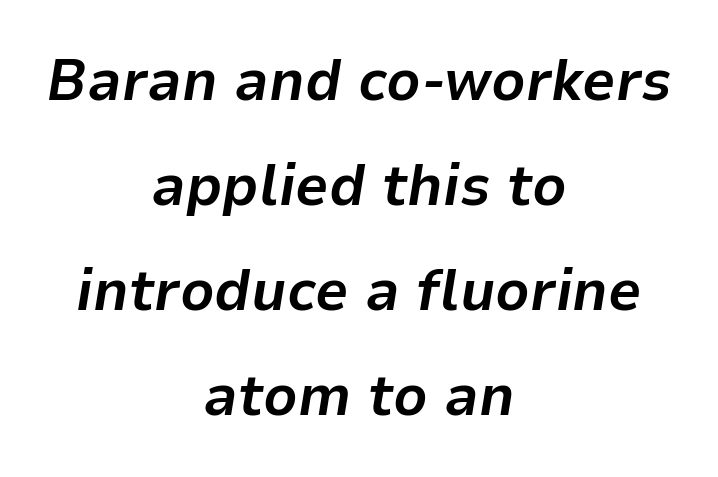
The image shows 59 px bold type, italic (leaning right); set centered, line spacing 1.78x, normal letter spacing, not underlined; low stroke contrast and a medium x-height.
